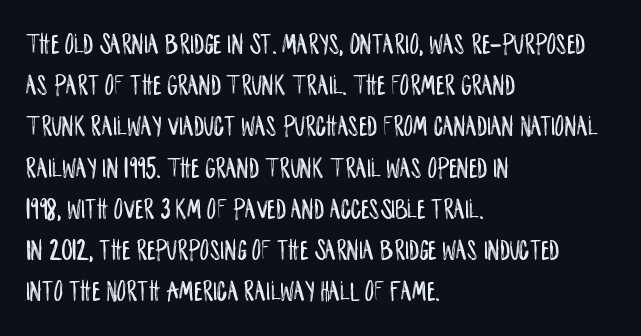
A bare baseline throughout the passage. Rendered with straight, roman letterforms. Glyph-to-glyph distance matches everyday printed text. Which margin do the lines hug? The left one — the right edge is uneven. Each new line begins a customary step beneath the previous one.
